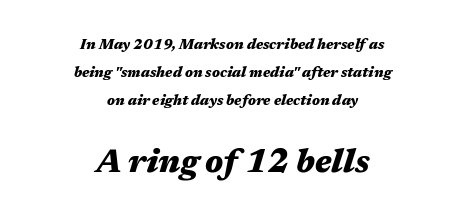
{"italic": "yes", "lean": "right", "slant_degrees": 17, "bold": "yes", "weight": "heavy", "width": "wide", "stroke_contrast": "medium", "x_height": "medium", "monospaced": "no", "underline": "no", "align": "center", "line_spacing": "loose", "line_spacing_ratio": 2.01, "letter_spacing": "normal", "letter_spacing_em": 0.0, "larger_block": "second", "size_ratio": 2.29, "glyph_px": 32}
